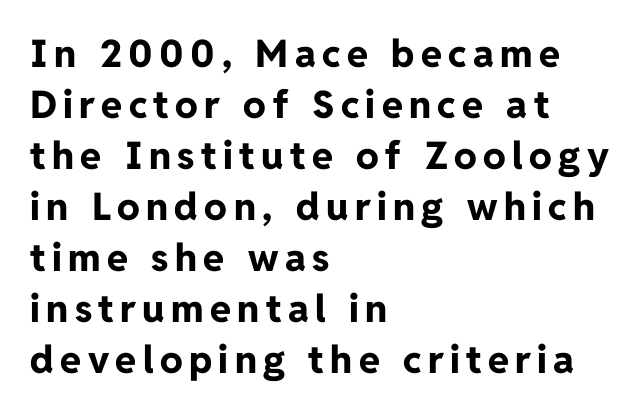
Q: Is the text bold? A: Yes.
Q: Is the text italic (slanted)? A: No, it is upright.
Q: Is the typeface a serif or a sans-serif typeface? A: Sans-serif.
Q: Is the text underlined? A: No.
Q: How is the paragraph aligned? A: Left-aligned.
Q: Is the spacing between lines tight, normal or loose? A: Normal.
Q: Width (condensed, normal, or wide)? A: Normal.
Q: Stroke contrast? A: Low.
Q: x-height? A: Medium.
Q: Monospaced? A: No.
